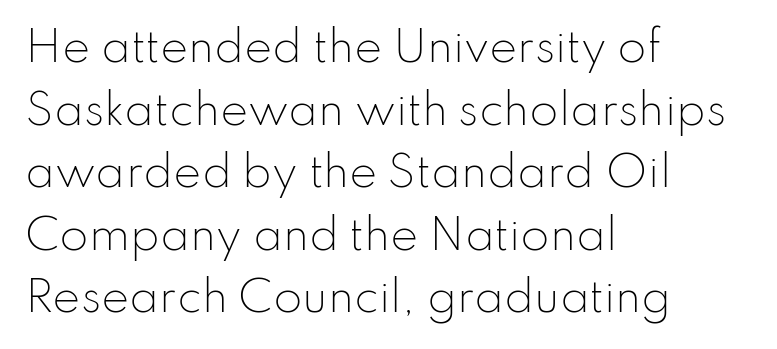
These lines stack with their left ends in a neat column. Classification — sans serif. This is the regular roman posture of the typeface. The space beneath each line is pristine and unruled. Spacing between characters is what you'd get straight out of the box. Ink coverage per letter is moderate at most.
